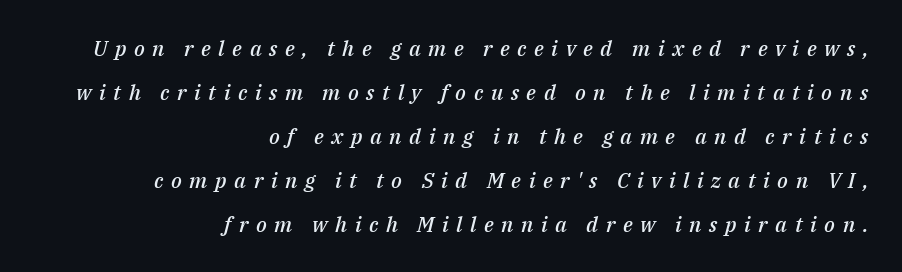
The image shows 21 px text type, italic (leaning right); set right-aligned, loose line spacing (2.09x), unusually wide letter spacing (+0.36 em), not underlined.
